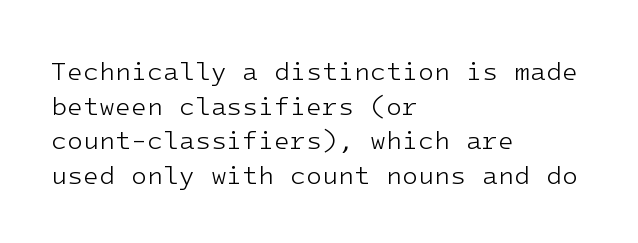
{"italic": "no", "bold": "no", "underline": "no", "align": "left", "line_spacing": "normal", "line_spacing_ratio": 1.33, "letter_spacing": "normal", "letter_spacing_em": 0.0, "glyph_px": 26}
